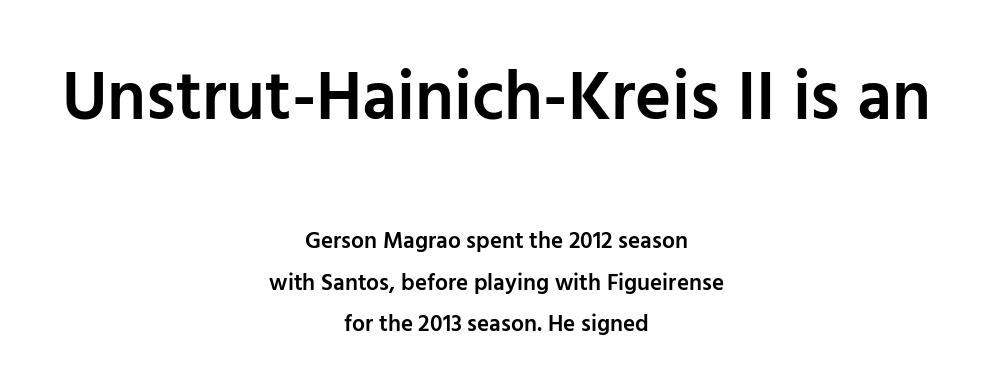
Characters follow at the spacing the type designer built in. The type sits square on the baseline with zero lean. This rendering uses center alignment, leaving both contours irregular but symmetric. The designer gave the opening block more size than the closing block. Varying glyph widths throughout — classic text-font behaviour. I'd call this a sans setting — the letters go barefoot.
